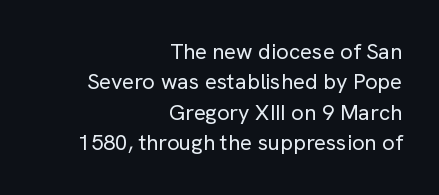
The image shows 22 px text type, upright; set right-aligned, normal line spacing (1.38x), normal letter spacing, not underlined.
